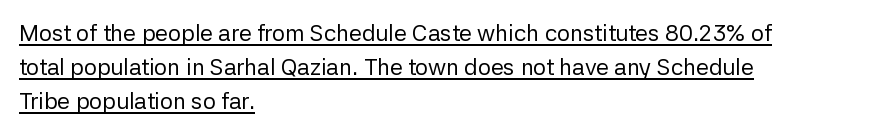
The image shows 23 px text type, upright; set left-aligned, normal line spacing (1.47x), normal letter spacing, underlined.
